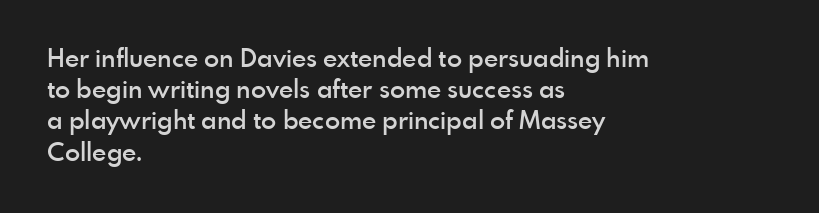
{"italic": "no", "bold": "semi", "underline": "no", "align": "left", "line_spacing": "normal", "line_spacing_ratio": 1.25, "letter_spacing": "normal", "letter_spacing_em": 0.0, "glyph_px": 25}
